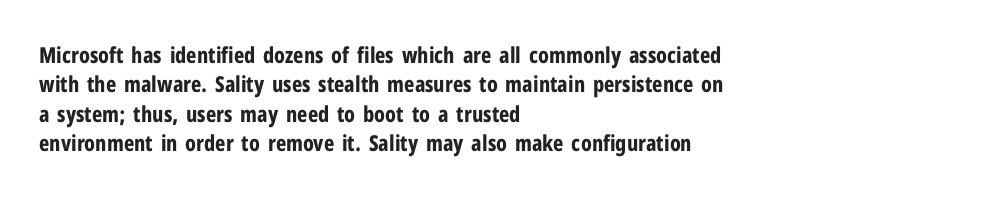
Q: Is the text bold? A: Yes.
Q: Is the text italic (slanted)? A: No, it is upright.
Q: Is the text underlined? A: No.
Q: How is the paragraph aligned? A: Left-aligned.
Q: Is the spacing between letters normal or unusually wide? A: Normal.
Q: Is the spacing between lines tight, normal or loose? A: Normal.
